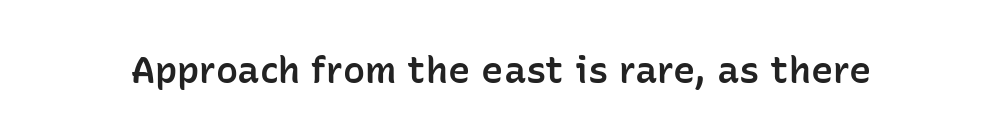
{"serif": "no", "italic": "no", "bold": "semi", "weight": "semibold", "width": "normal", "stroke_contrast": "low", "x_height": "medium", "monospaced": "no", "underline": "no", "letter_spacing": "normal", "letter_spacing_em": 0.0, "glyph_px": 37}
